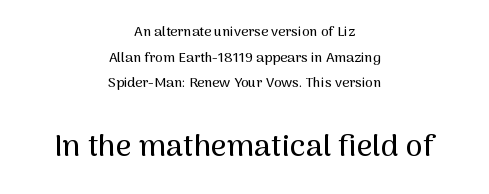
The image shows 31 px sans-serif type, upright; set centered, line spacing 1.83x, normal letter spacing, not underlined; the second (bottom) block is 2.21x larger; medium stroke contrast and a medium x-height.
